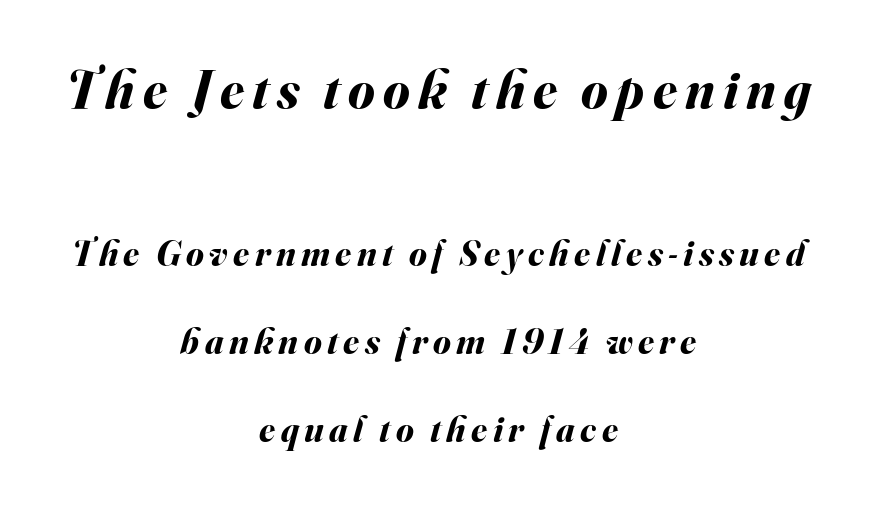
Q: Is the text bold? A: Yes.
Q: Is the text italic (slanted)? A: Yes, it leans right by about 16 degrees.
Q: Is the text underlined? A: No.
Q: How is the paragraph aligned? A: Centered.
Q: Is the spacing between lines tight, normal or loose? A: Loose.
Q: Which block of text is set in a larger size, the first (top) or the second (bottom)? A: The first (top) one.
Q: Width (condensed, normal, or wide)? A: Normal.
Q: Stroke contrast? A: Medium.
Q: x-height? A: Small.
Q: Monospaced? A: No.
